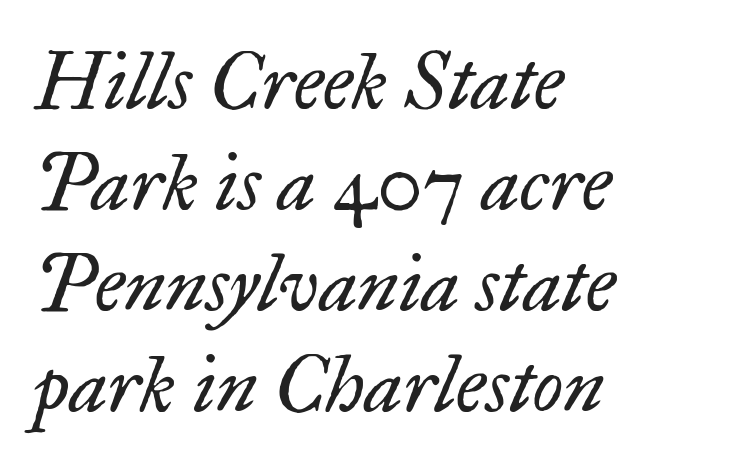
{"serif": "yes", "italic": "yes", "lean": "right", "slant_degrees": 17, "bold": "no", "weight": "regular", "width": "normal", "stroke_contrast": "low", "x_height": "small", "monospaced": "no", "underline": "no", "align": "left", "line_spacing": "normal", "line_spacing_ratio": 1.28, "letter_spacing": "normal", "letter_spacing_em": 0.0, "glyph_px": 79}
